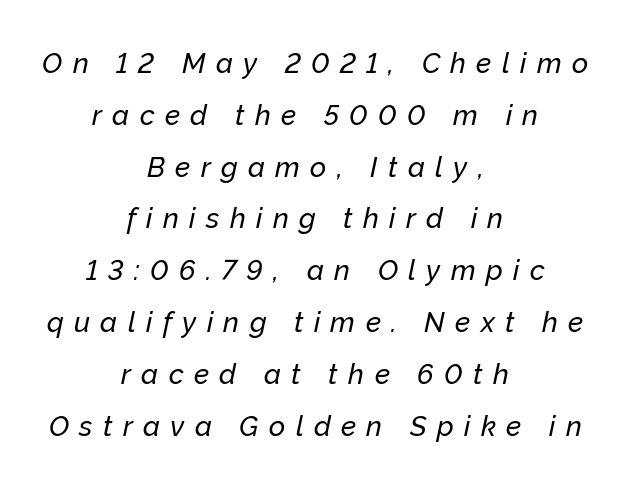
It's the slanting kind of type. These lines are rendered in a variable-pitch font. The setting favours the middle, as headings and verse often do. These lines have a slow, spaced-out rhythm from letter to letter. The glyphs are unaccompanied by any horizontal stroke below them.
